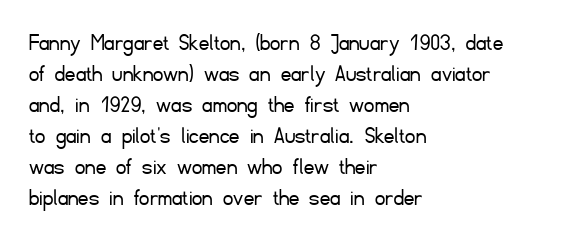
The image shows 25 px text type, upright; set left-aligned, line spacing 1.24x, normal letter spacing, not underlined.
